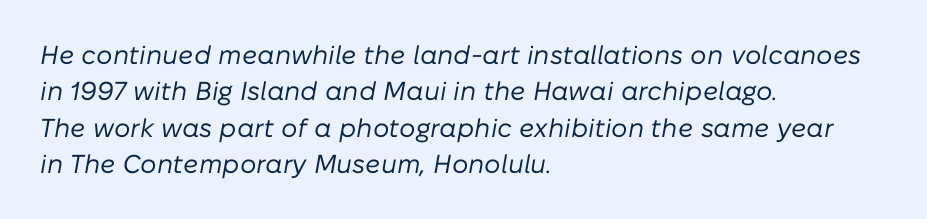
{"italic": "yes", "lean": "right", "slant_degrees": 10, "bold": "no", "underline": "no", "align": "left", "line_spacing": "normal", "line_spacing_ratio": 1.4, "letter_spacing": "normal", "letter_spacing_em": 0.0, "glyph_px": 26}
